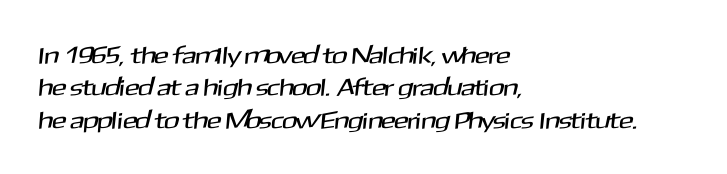
Q: Is the text underlined? A: No.
Q: How is the paragraph aligned? A: Left-aligned.
Q: Is the spacing between letters normal or unusually wide? A: Normal.
Q: Is the spacing between lines tight, normal or loose? A: Normal.
